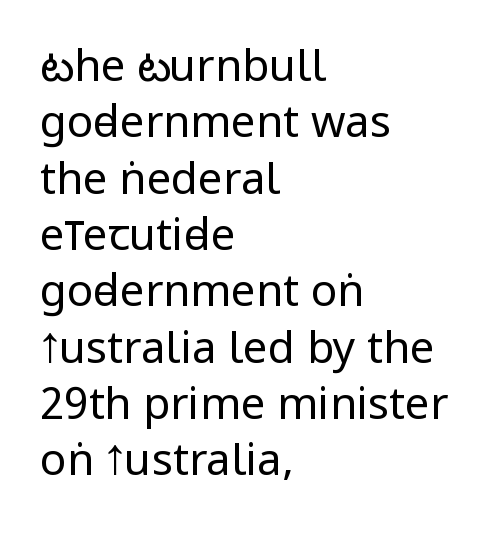
Q: Is the text bold? A: No.
Q: Is the text italic (slanted)? A: No, it is upright.
Q: Is the typeface a serif or a sans-serif typeface? A: Sans-serif.
Q: Is the text underlined? A: No.
Q: How is the paragraph aligned? A: Left-aligned.
Q: Is the spacing between letters normal or unusually wide? A: Normal.
Q: Is the spacing between lines tight, normal or loose? A: Normal.
Q: Width (condensed, normal, or wide)? A: Condensed.
Q: Stroke contrast? A: Low.
